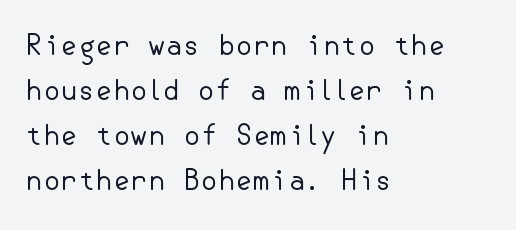
This reads as an unemphasized weight, regular at the heaviest. Upright lettering throughout. The font family rendered here belongs to the sans-serif group. Underline: absent. Caption: standard tracking, unaltered. Casual observation: everything's shoved over to the left.
